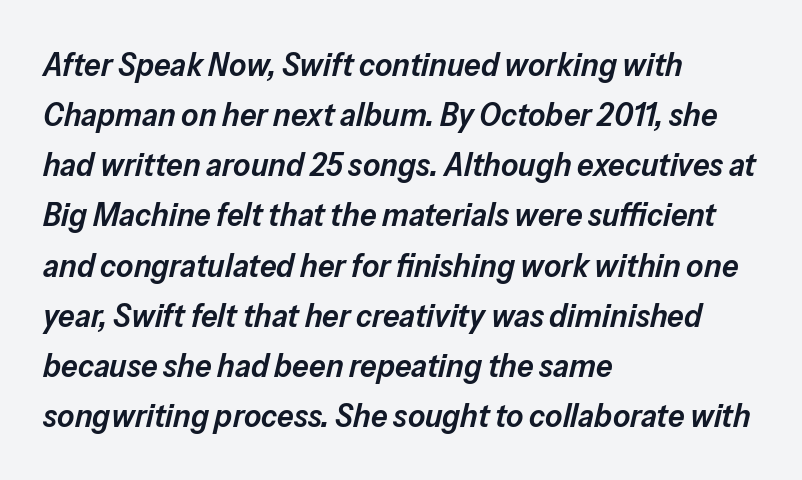
Is this a fixed-width face? No — the glyphs have proportional, varying widths. The specimen reads as italic at a glance. Line beginnings align vertically; line endings do not. Its strokes are somewhat broadened, the hallmark of semibold type.
